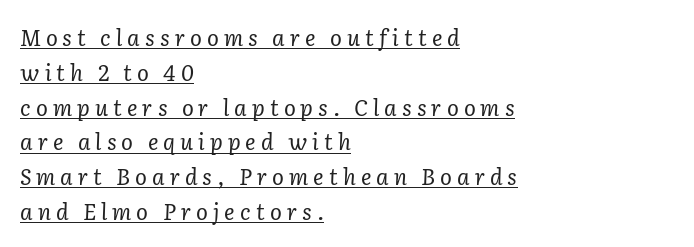
Q: Is the text bold? A: No.
Q: Is the text italic (slanted)? A: Yes, it leans right by about 2 degrees.
Q: Is the text underlined? A: Yes.
Q: How is the paragraph aligned? A: Left-aligned.
Q: Is the spacing between letters normal or unusually wide? A: Unusually wide.
Q: Is the spacing between lines tight, normal or loose? A: Normal.
